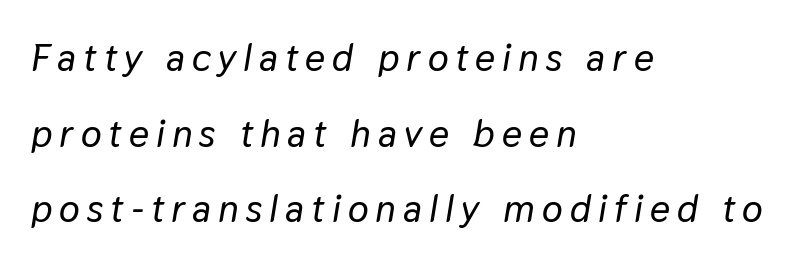
Q: Is the text italic (slanted)? A: Yes, it leans right by about 9 degrees.
Q: Is the text underlined? A: No.
Q: How is the paragraph aligned? A: Left-aligned.
Q: Is the spacing between lines tight, normal or loose? A: Loose.
Q: Width (condensed, normal, or wide)? A: Normal.
Q: Stroke contrast? A: Low.
Q: x-height? A: Medium.
Q: Monospaced? A: No.
